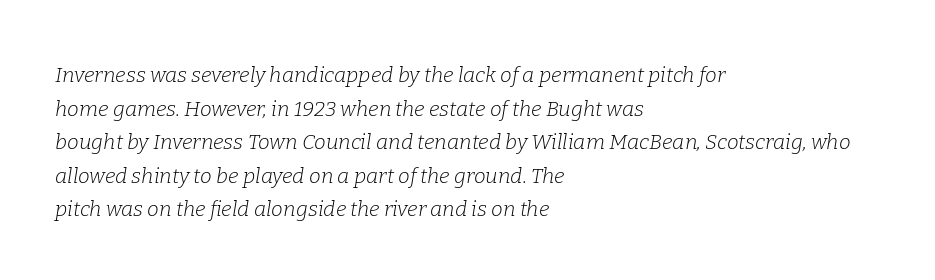
{"italic": "yes", "lean": "right", "slant_degrees": 9, "bold": "no", "underline": "no", "align": "left", "line_spacing": "normal", "line_spacing_ratio": 1.6, "letter_spacing": "normal", "letter_spacing_em": 0.0, "glyph_px": 21}
